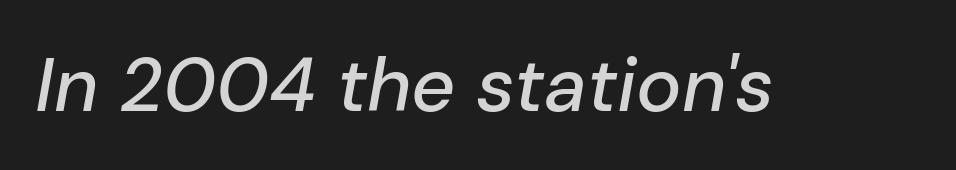
Q: Is the text italic (slanted)? A: Yes, it leans right by about 10 degrees.
Q: Is the text underlined? A: No.
Q: Is the spacing between letters normal or unusually wide? A: Normal.
Q: Width (condensed, normal, or wide)? A: Normal.
Q: Stroke contrast? A: Low.
Q: x-height? A: Medium.
Q: Monospaced? A: No.
